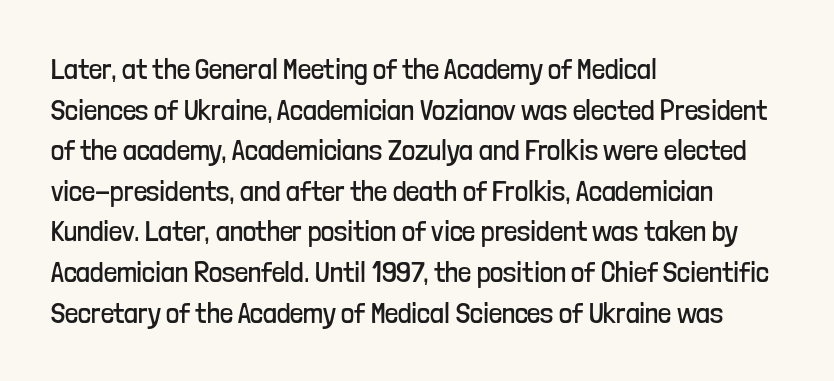
The image shows 29 px regular-weight, condensed sans-serif type, upright; set left-aligned, normal line spacing (1.4x), normal letter spacing, not underlined; low stroke contrast and a medium x-height.
